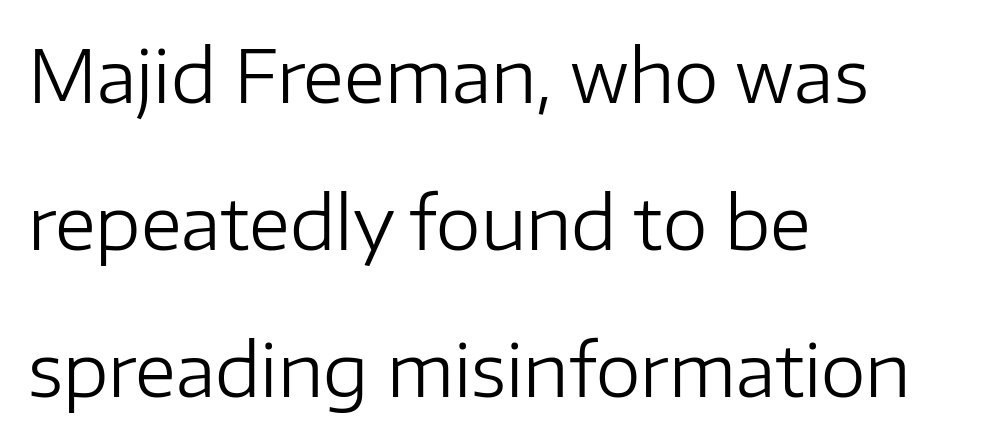
Compared with a typical body face, this is equally light or lighter still. Inter-character spacing is left at the font's built-in metrics. Nope, no serifs anywhere on these letters. These lines are set flush left with a ragged right edge. A typesetter would call this proportional, since set widths differ per character. Check under the words: just untouched page.
